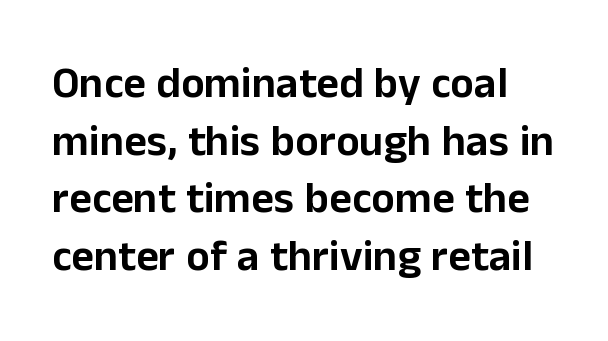
{"serif": "no", "italic": "no", "width": "normal", "stroke_contrast": "low", "x_height": "medium", "monospaced": "no", "underline": "no", "line_spacing": "normal", "line_spacing_ratio": 1.31, "letter_spacing": "normal", "letter_spacing_em": 0.0, "glyph_px": 44}
